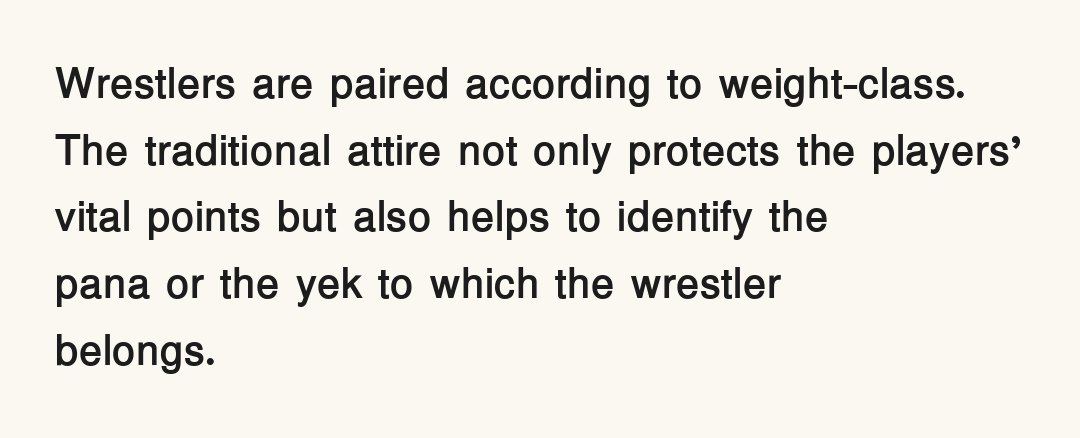
The image shows 43 px semibold sans-serif type, upright; set left-aligned, normal line spacing (1.55x), normal letter spacing, not underlined; low stroke contrast and a medium x-height.
